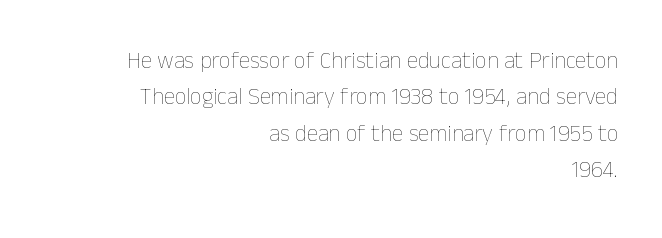
{"italic": "no", "bold": "no", "underline": "no", "align": "right", "line_spacing": "normal", "line_spacing_ratio": 1.58, "letter_spacing": "normal", "letter_spacing_em": 0.0, "glyph_px": 23}
